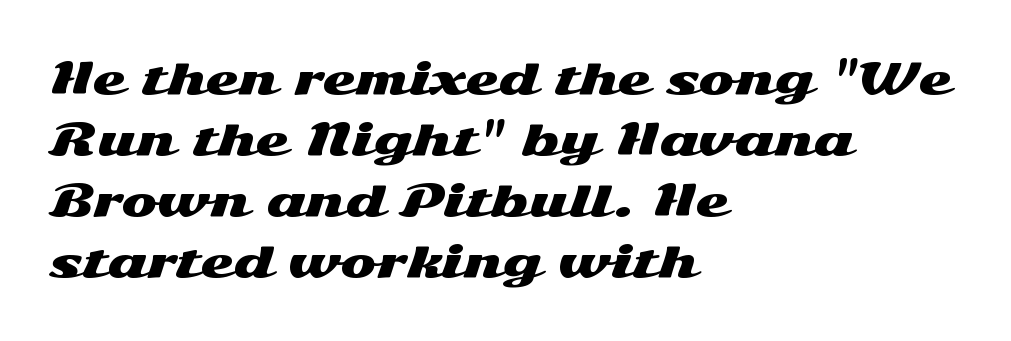
This rendering features lettering with no underline. Stroke terminals: plain, sans-serif. Here the designer chose a conventional face with non-uniform glyph widths. A normal amount of white space separates one row of letters from the next. Words appear dense and cohesive because spacing is normal.
